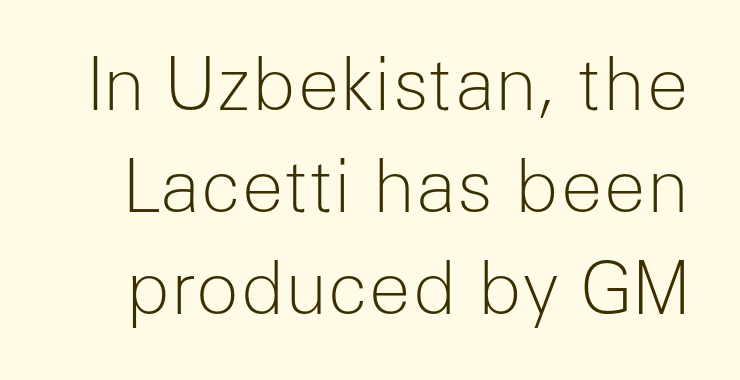
{"serif": "no", "italic": "no", "bold": "no", "weight": "light", "width": "normal", "stroke_contrast": "low", "x_height": "medium", "monospaced": "no", "underline": "no", "line_spacing": "normal", "line_spacing_ratio": 1.42, "letter_spacing": "normal", "letter_spacing_em": 0.0, "glyph_px": 72}
